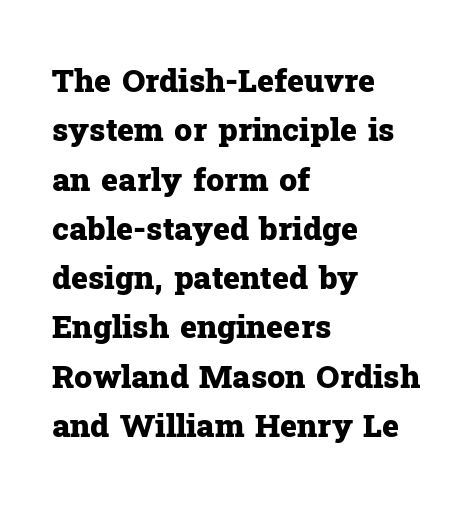
The image shows 32 px heavy serif type, upright; set left-aligned, normal line spacing (1.54x), normal letter spacing, not underlined; low stroke contrast and a medium x-height.
